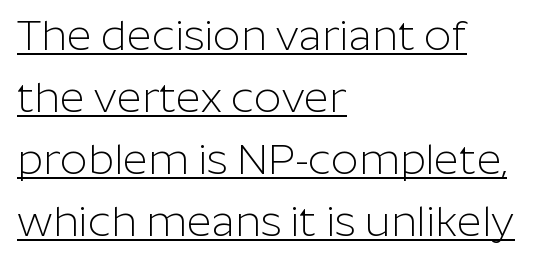
Q: Is the text bold? A: No.
Q: Is the text italic (slanted)? A: No, it is upright.
Q: Is the typeface a serif or a sans-serif typeface? A: Sans-serif.
Q: Is the text underlined? A: Yes.
Q: How is the paragraph aligned? A: Left-aligned.
Q: Is the spacing between letters normal or unusually wide? A: Normal.
Q: Is the spacing between lines tight, normal or loose? A: Normal.
Q: Width (condensed, normal, or wide)? A: Normal.
Q: Stroke contrast? A: Low.
Q: x-height? A: Medium.
Q: Monospaced? A: No.
